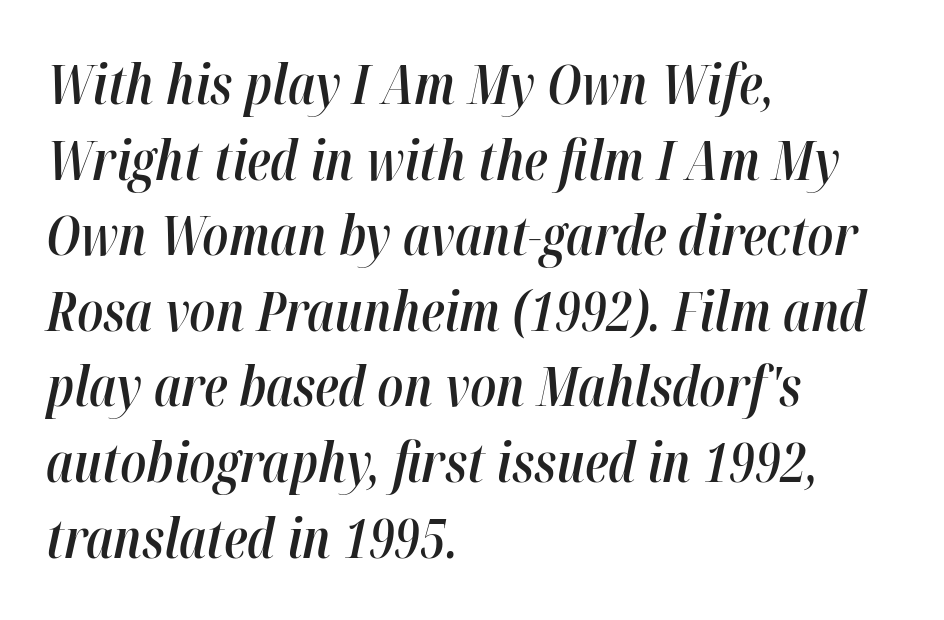
{"italic": "yes", "lean": "right", "slant_degrees": 12, "bold": "semi", "weight": "semibold", "width": "condensed", "stroke_contrast": "high", "x_height": "medium", "monospaced": "no", "underline": "no", "align": "left", "line_spacing": "normal", "line_spacing_ratio": 1.4, "letter_spacing": "normal", "letter_spacing_em": 0.0, "glyph_px": 54}
